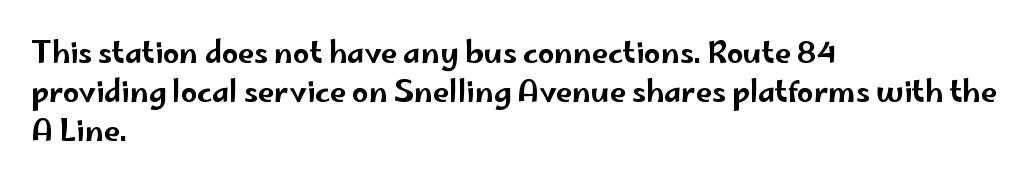
The image shows 29 px wide sans-serif type, upright; set left-aligned, normal line spacing (1.35x), normal letter spacing, not underlined; low stroke contrast and a small x-height.
